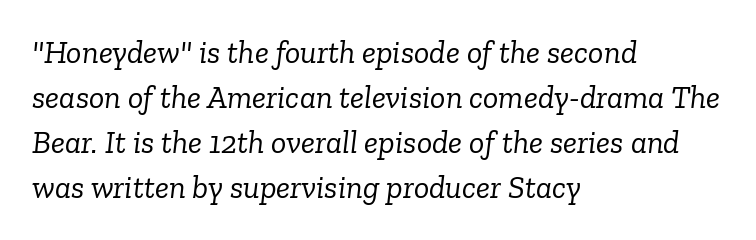
Successive baselines arrive at the customary interval. The passage is arranged the way most books set body copy — flush left. The passage shown is typed in a proportional face where columns would drift. Each letter's strokes conclude with small projecting serifs.
